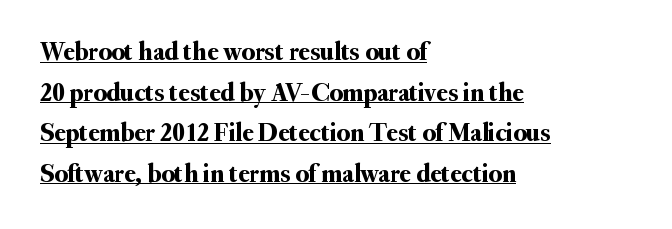
{"italic": "no", "underline": "yes", "align": "left", "line_spacing": "normal", "line_spacing_ratio": 1.56, "letter_spacing": "normal", "letter_spacing_em": 0.0, "glyph_px": 26}
